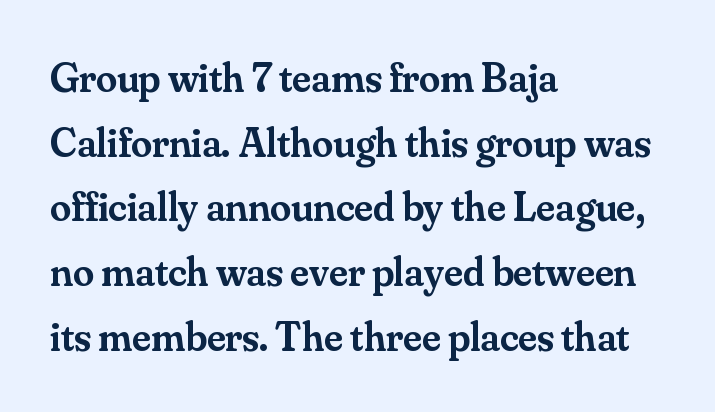
The image shows 42 px semibold serif type, upright; set left-aligned, normal line spacing (1.54x), normal letter spacing, not underlined; medium stroke contrast and a small x-height.
